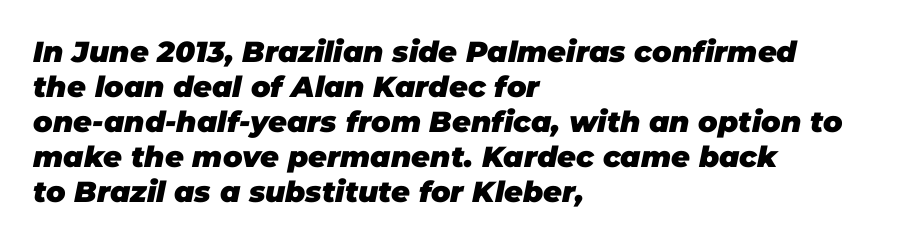
Typesetter's note: full bold, strokes at maximum text heaviness. The passage is arranged the way most books set body copy — flush left. Check under the words: just untouched page. Between one letter and the next there's only the usual sliver of space. Do the characters align in a grid? No, the font is proportional. The glyphs look as if they've been sheared to an angle.
